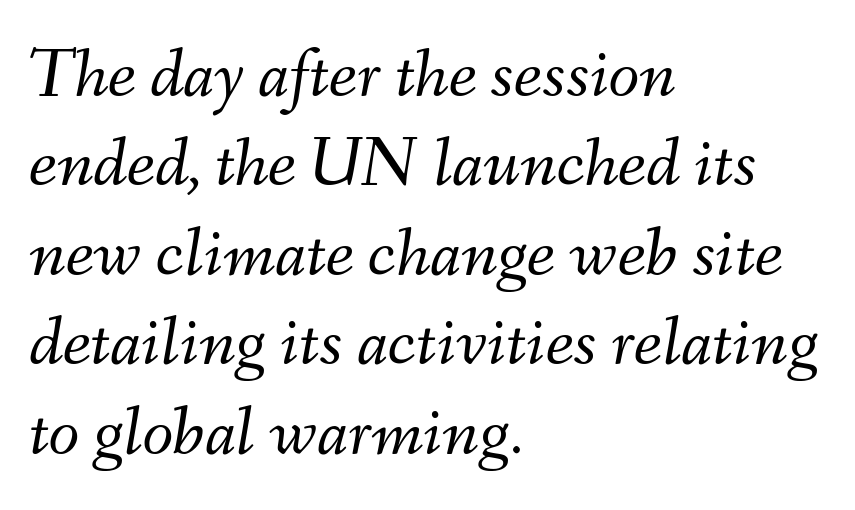
The image shows 71 px light type, italic (leaning right); set left-aligned, normal line spacing (1.26x), normal letter spacing, not underlined; medium stroke contrast and a small x-height.
